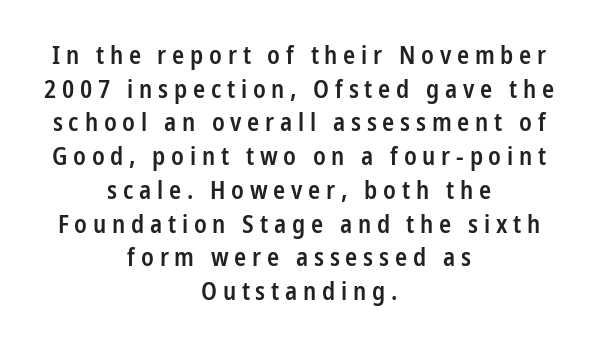
Q: Is the text bold? A: Semi-bold.
Q: Is the text italic (slanted)? A: No, it is upright.
Q: Is the text underlined? A: No.
Q: How is the paragraph aligned? A: Centered.
Q: Is the spacing between letters normal or unusually wide? A: Unusually wide.
Q: Is the spacing between lines tight, normal or loose? A: Normal.
